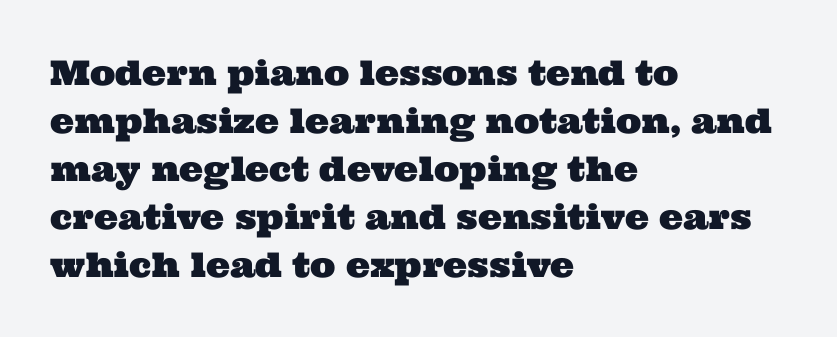
The image shows 34 px wide serif type; set left-aligned, normal line spacing (1.41x), normal letter spacing, not underlined; medium stroke contrast and a medium x-height.
